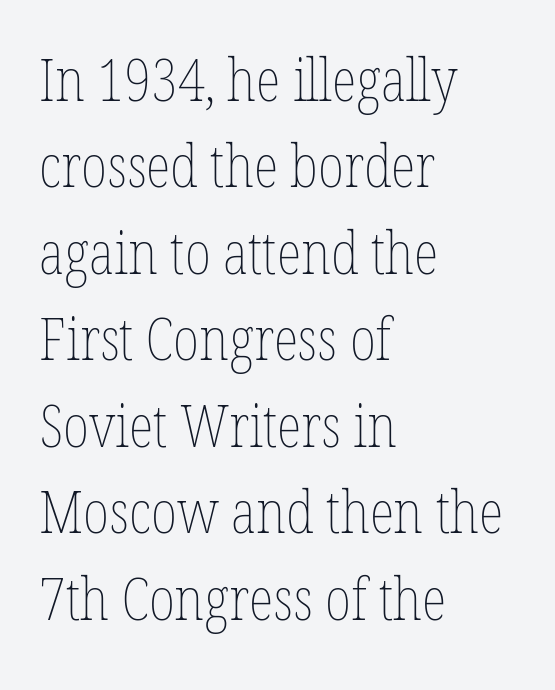
Look at the tracking — it's just the regular setting, nothing added. The space between consecutive lines is moderate. Anything drawn beneath the words? Only blank space. Is there any slant? The stems are plumb.
